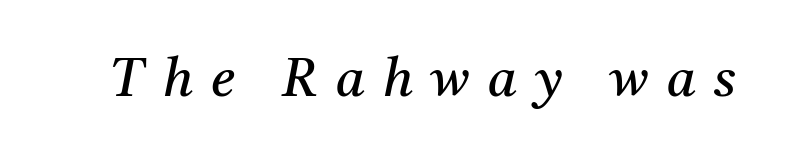
The image shows 53 px regular-weight serif type, italic (leaning right); set unusually wide letter spacing (+0.34 em), not underlined; medium stroke contrast and a medium x-height.
